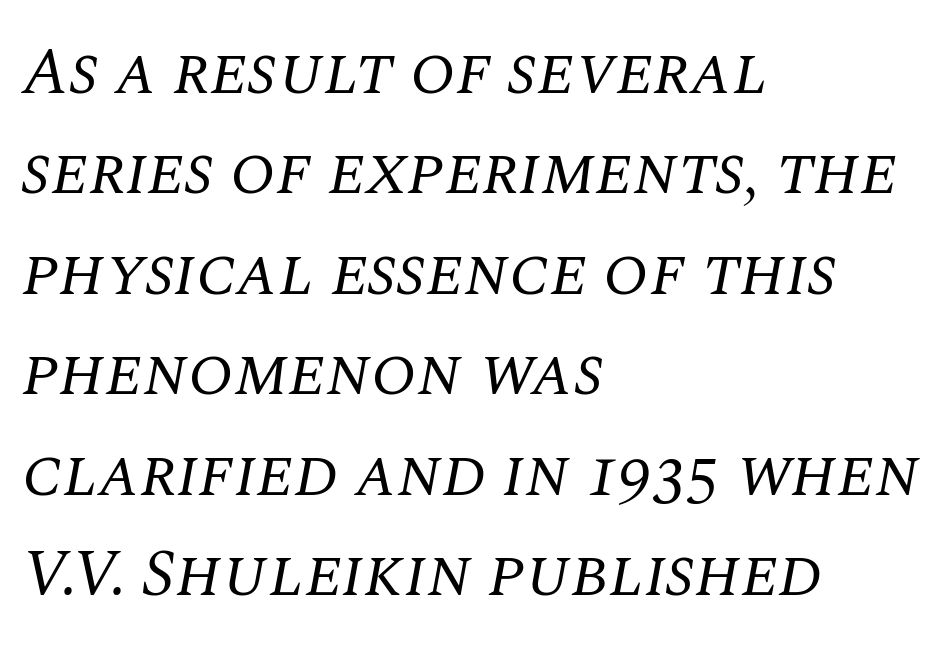
Q: Is the text bold? A: No.
Q: Is the text italic (slanted)? A: Yes, it leans right by about 10 degrees.
Q: Is the typeface a serif or a sans-serif typeface? A: Serif.
Q: Is the text underlined? A: No.
Q: How is the paragraph aligned? A: Left-aligned.
Q: Is the spacing between letters normal or unusually wide? A: Normal.
Q: Is the spacing between lines tight, normal or loose? A: Normal.
Q: Width (condensed, normal, or wide)? A: Normal.
Q: Stroke contrast? A: Medium.
Q: x-height? A: Large.
Q: Monospaced? A: No.
